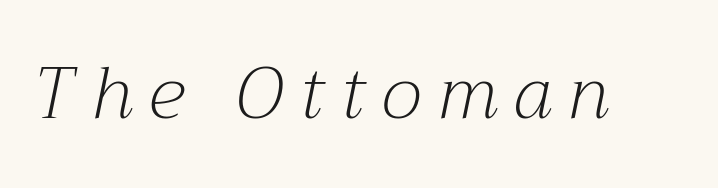
The image shows 72 px light serif type, italic (leaning right); set unusually wide letter spacing (+0.23 em), not underlined; medium stroke contrast and a medium x-height.
